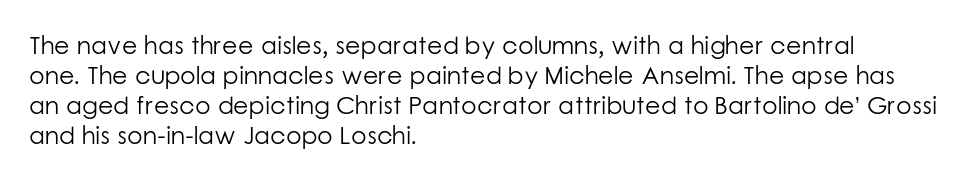
Q: Is the text bold? A: No.
Q: Is the text italic (slanted)? A: No, it is upright.
Q: Is the text underlined? A: No.
Q: How is the paragraph aligned? A: Left-aligned.
Q: Is the spacing between letters normal or unusually wide? A: Normal.
